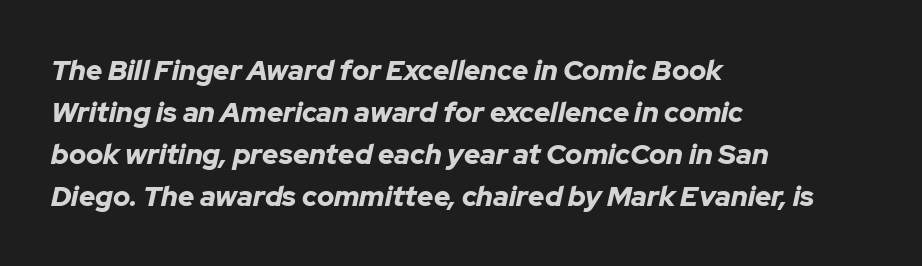
{"italic": "yes", "lean": "right", "slant_degrees": 12, "bold": "yes", "weight": "bold", "width": "normal", "stroke_contrast": "low", "x_height": "medium", "monospaced": "no", "underline": "no", "align": "left", "line_spacing": "normal", "line_spacing_ratio": 1.5, "letter_spacing": "normal", "letter_spacing_em": 0.0, "glyph_px": 28}
